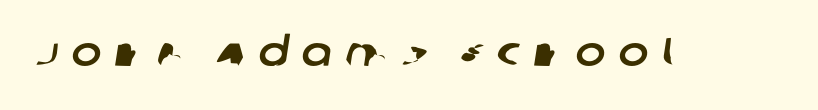
A sans-serif font was chosen for this passage. You could not count columns in this text — the font is proportionally spaced. A typesetter would call this heavily tracked-out type. Unmarked baselines from the first word to the last.
